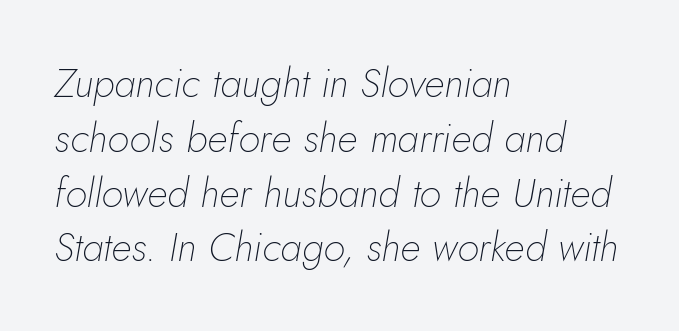
Q: Is the text bold? A: No.
Q: Is the text italic (slanted)? A: Yes, it leans right by about 5 degrees.
Q: Is the text underlined? A: No.
Q: How is the paragraph aligned? A: Left-aligned.
Q: Is the spacing between letters normal or unusually wide? A: Normal.
Q: Is the spacing between lines tight, normal or loose? A: Normal.
Q: Width (condensed, normal, or wide)? A: Normal.
Q: Stroke contrast? A: Low.
Q: x-height? A: Small.
Q: Monospaced? A: No.
